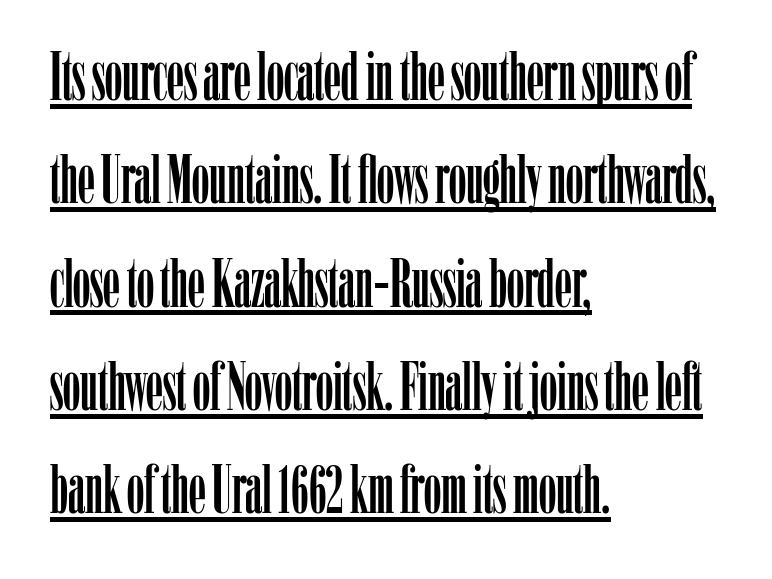
Q: Is the text italic (slanted)? A: No, it is upright.
Q: Is the typeface a serif or a sans-serif typeface? A: Serif.
Q: Is the text underlined? A: Yes.
Q: How is the paragraph aligned? A: Left-aligned.
Q: Is the spacing between letters normal or unusually wide? A: Normal.
Q: Is the spacing between lines tight, normal or loose? A: Normal.
Q: Width (condensed, normal, or wide)? A: Condensed.
Q: Stroke contrast? A: Low.
Q: x-height? A: Medium.
Q: Monospaced? A: No.
